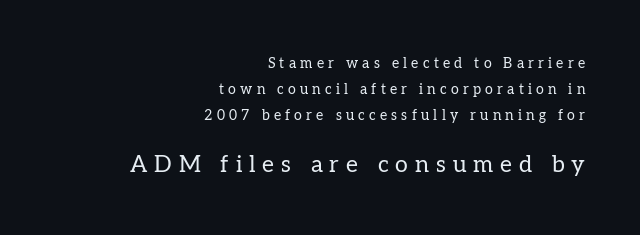
Q: Is the text bold? A: No.
Q: Is the text italic (slanted)? A: No, it is upright.
Q: Is the text underlined? A: No.
Q: How is the paragraph aligned? A: Right-aligned.
Q: Is the spacing between letters normal or unusually wide? A: Unusually wide.
Q: Which block of text is set in a larger size, the first (top) or the second (bottom)? A: The second (bottom) one.
